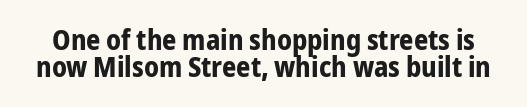
The image shows 28 px bold, condensed sans-serif type, upright; set tight line spacing (0.98x), normal letter spacing, not underlined; low stroke contrast and a medium x-height.
